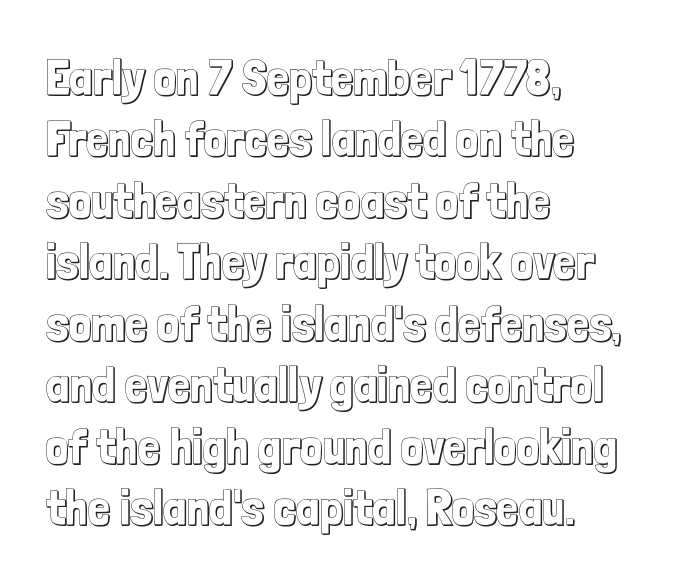
The image shows 50 px condensed type, upright; set left-aligned, line spacing 1.23x, normal letter spacing, not underlined; a medium x-height.
